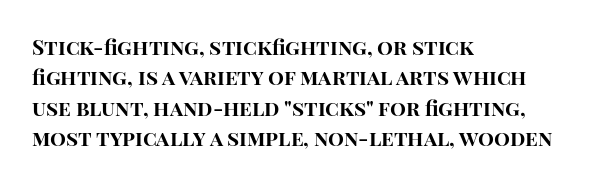
Notice how the stems are strictly vertical — no italics here. These words are printed bold, with thick strokes throughout. Leading: standard. You could call the tracking neutral — neither tight nor loose. The rendering anchors every line to the left-hand side. The words here are not underlined.
